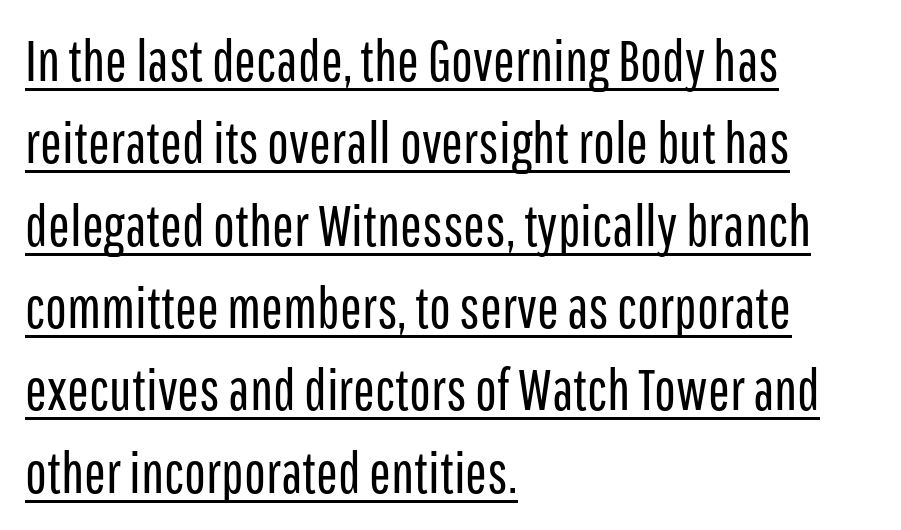
{"serif": "no", "italic": "no", "bold": "no", "weight": "regular", "width": "condensed", "stroke_contrast": "low", "x_height": "medium", "monospaced": "no", "underline": "yes", "align": "left", "line_spacing": "normal", "line_spacing_ratio": 1.42, "letter_spacing": "normal", "letter_spacing_em": 0.0, "glyph_px": 58}
